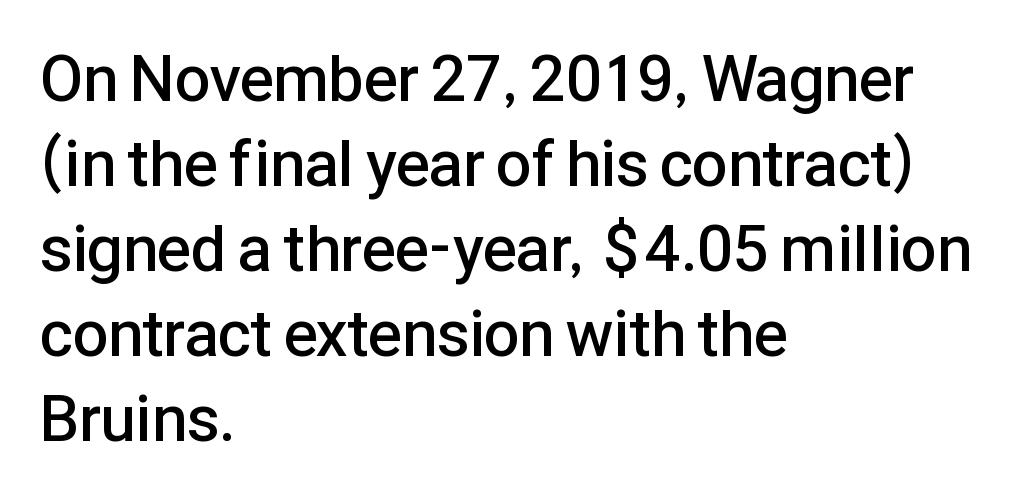
{"serif": "no", "italic": "no", "bold": "semi", "weight": "semibold", "width": "normal", "stroke_contrast": "low", "x_height": "medium", "monospaced": "no", "underline": "no", "align": "left", "line_spacing": "normal", "line_spacing_ratio": 1.33, "letter_spacing": "normal", "letter_spacing_em": 0.0, "glyph_px": 64}
